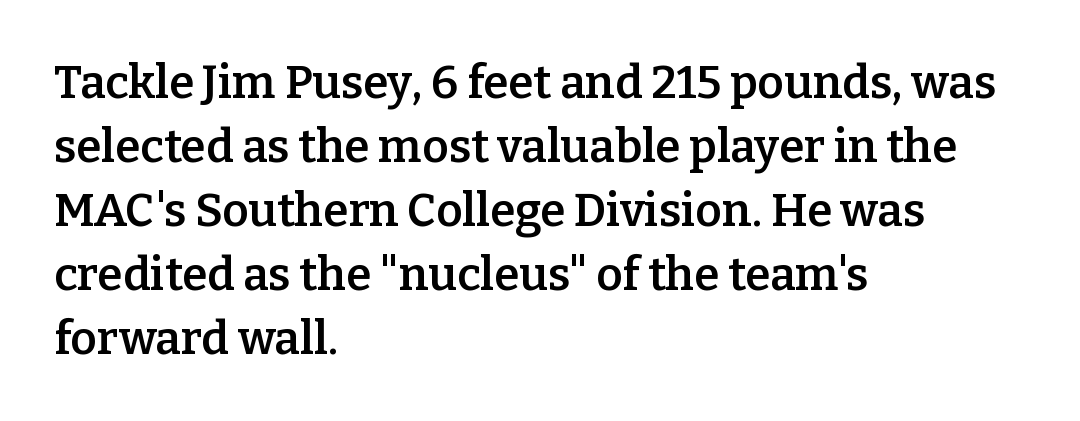
The image shows 46 px semibold serif type, upright; set left-aligned, normal line spacing (1.39x), normal letter spacing, not underlined; low stroke contrast and a medium x-height.
